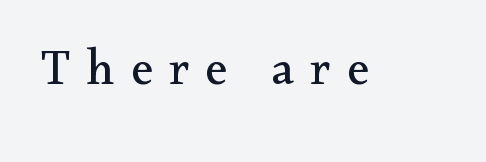
{"serif": "yes", "italic": "no", "bold": "no", "weight": "regular", "width": "normal", "stroke_contrast": "medium", "x_height": "small", "monospaced": "no", "underline": "no", "letter_spacing": "wide", "letter_spacing_em": 0.32, "glyph_px": 50}
